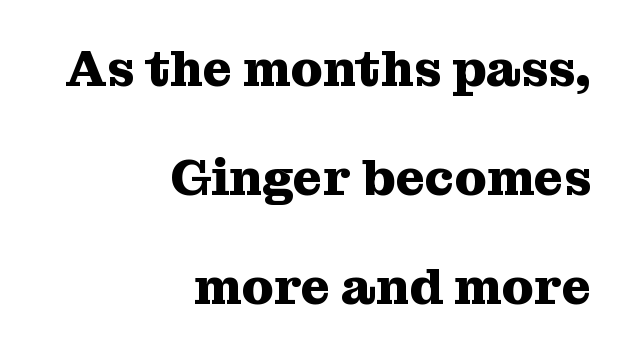
Descender tails drop into unmarked territory. A great deal of white space separates one row of letters from the next. How are the letters spaced? Ordinarily, with no added tracking. Vertical strokes here are truly vertical.
